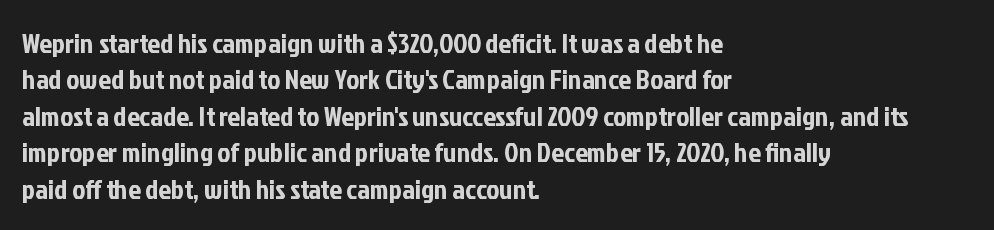
No feet cap the strokes, marking this as sans-serif type. Rule under the text: the space is simply empty. Glyph-to-glyph distance matches everyday printed text. Note the varied advance widths — an 'i' is clearly narrower than an 'm'.
